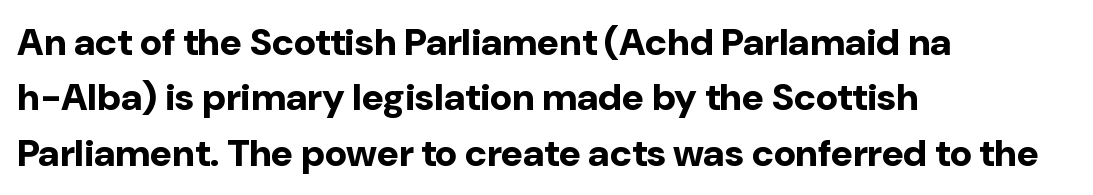
Standard letterfit; no display-style spreading of the glyphs. I'd call this a sans setting — the letters go barefoot. The lettering holds an erect, upright posture throughout. Students, observe: this is what conventionally led text looks like. These lines carry a lot of weight — the face is fully bold. Think of a printed novel: that variable character pitch is what you see here.
